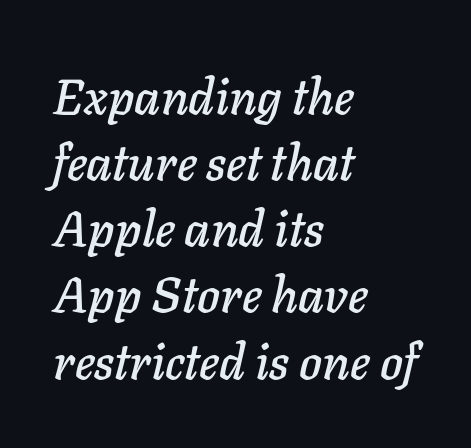
The area under the type is left untouched. Is this a fixed-width face? No — the glyphs have proportional, varying widths. The line-height multiplier appears to be the usual default. A typesetter would call this zero additional tracking. These lines were composed using italics. These lines stack with their left ends in a neat column.
